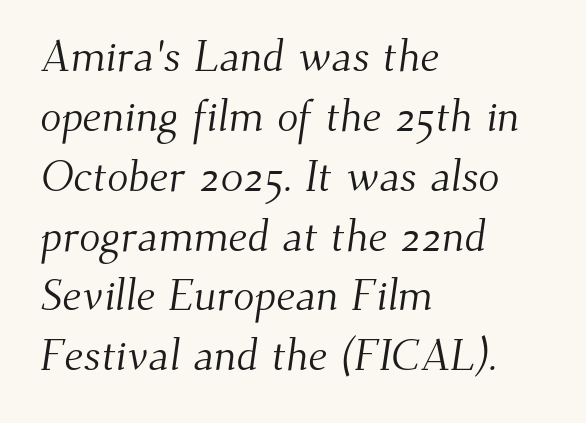
{"serif": "yes", "bold": "no", "weight": "light", "width": "normal", "stroke_contrast": "medium", "x_height": "small", "monospaced": "no", "underline": "no", "align": "left", "line_spacing": "normal", "line_spacing_ratio": 1.36, "letter_spacing": "normal", "letter_spacing_em": 0.0, "glyph_px": 44}
